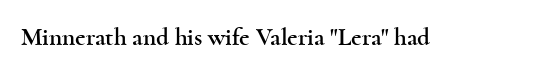
Q: Is the text italic (slanted)? A: No, it is upright.
Q: Is the text underlined? A: No.
Q: Is the spacing between letters normal or unusually wide? A: Normal.
